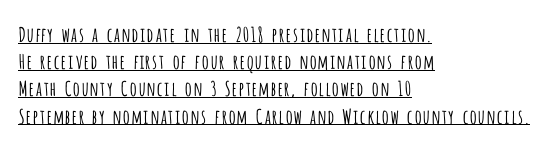
Italic? Not at all — the glyphs are vertical. Spacing between characters is what you'd get straight out of the box. Each new line begins a customary step beneath the previous one. Stroke mass is kept to a normal reading level or below. The rendering anchors every line to the left-hand side.
